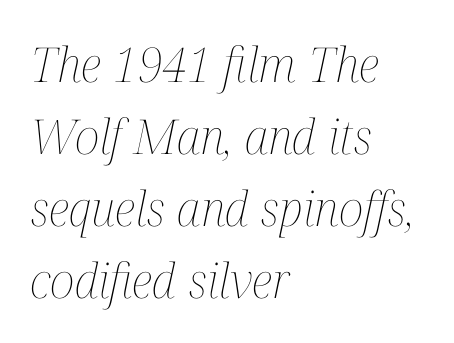
Q: Is the text bold? A: No.
Q: Is the text italic (slanted)? A: Yes, it leans right by about 12 degrees.
Q: Is the text underlined? A: No.
Q: How is the paragraph aligned? A: Left-aligned.
Q: Is the spacing between letters normal or unusually wide? A: Normal.
Q: Is the spacing between lines tight, normal or loose? A: Normal.
Q: Width (condensed, normal, or wide)? A: Condensed.
Q: Stroke contrast? A: Medium.
Q: x-height? A: Medium.
Q: Monospaced? A: No.
